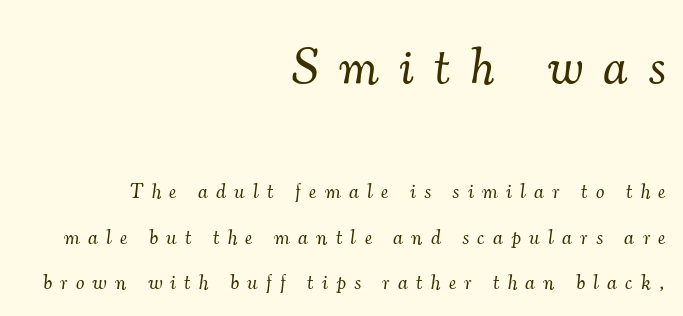
No letter is thick-stroked: the sample isn't bold. The specimen omits any rule beneath the text block's lines. Is this a sans? No — the strokes have serifs. These lines stand farther apart than default settings would place them.
